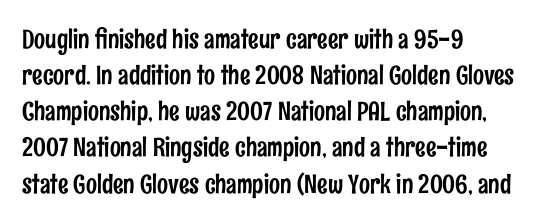
A typesetter would mark this as roman, not italic. Every row of glyphs begins at an identical x-position on the left. Descenders are the only things crossing below the line. Horizontal bands of white between lines are of average thickness.
